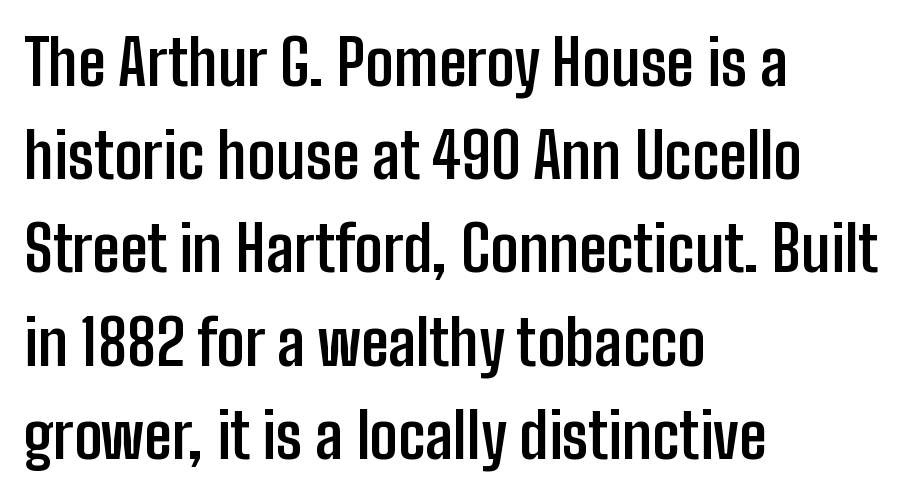
Q: Is the text bold? A: Yes.
Q: Is the text italic (slanted)? A: No, it is upright.
Q: Is the typeface a serif or a sans-serif typeface? A: Sans-serif.
Q: Is the text underlined? A: No.
Q: How is the paragraph aligned? A: Left-aligned.
Q: Is the spacing between letters normal or unusually wide? A: Normal.
Q: Is the spacing between lines tight, normal or loose? A: Normal.
Q: Width (condensed, normal, or wide)? A: Condensed.
Q: Stroke contrast? A: Low.
Q: x-height? A: Medium.
Q: Monospaced? A: No.
